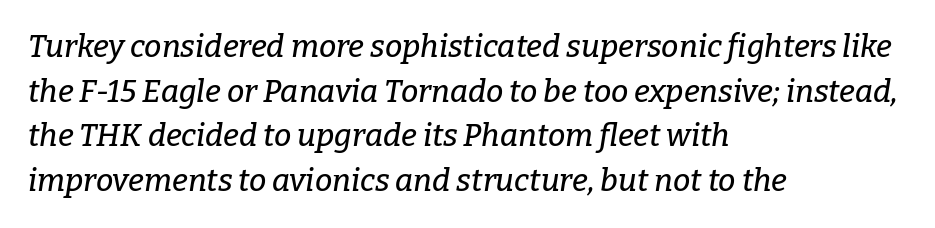
{"serif": "yes", "italic": "yes", "lean": "right", "slant_degrees": 9, "width": "normal", "stroke_contrast": "low", "x_height": "medium", "monospaced": "no", "underline": "no", "align": "left", "line_spacing": "normal", "line_spacing_ratio": 1.44, "letter_spacing": "normal", "letter_spacing_em": 0.0, "glyph_px": 31}
